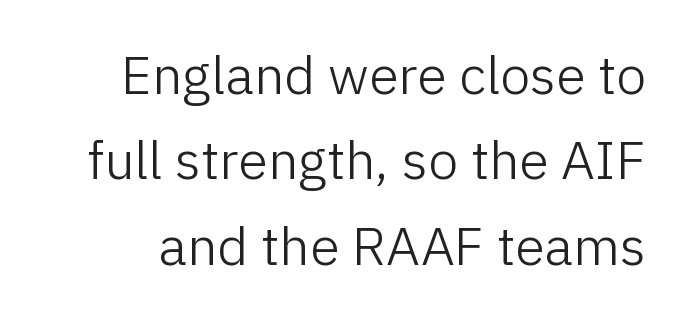
Q: Is the text bold? A: No.
Q: Is the text italic (slanted)? A: No, it is upright.
Q: Is the typeface a serif or a sans-serif typeface? A: Sans-serif.
Q: Is the text underlined? A: No.
Q: Is the spacing between letters normal or unusually wide? A: Normal.
Q: Is the spacing between lines tight, normal or loose? A: Normal.
Q: Width (condensed, normal, or wide)? A: Normal.
Q: Stroke contrast? A: Low.
Q: x-height? A: Medium.
Q: Monospaced? A: No.
